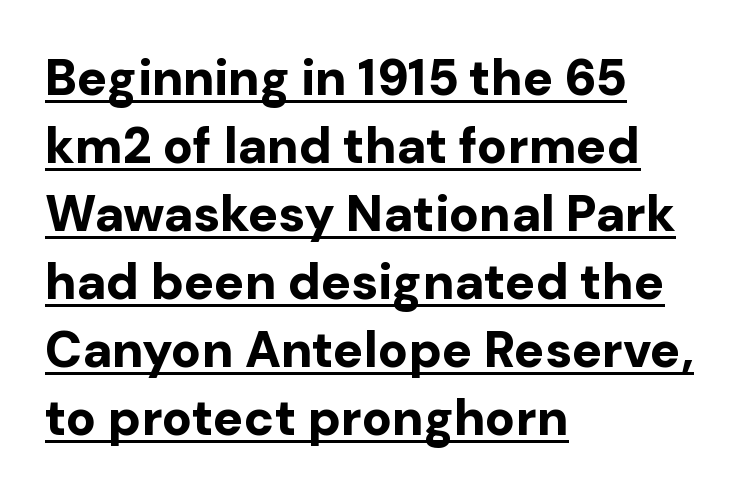
The image shows 50 px bold sans-serif type, upright; set left-aligned, normal line spacing (1.36x), normal letter spacing, underlined; low stroke contrast and a medium x-height.
